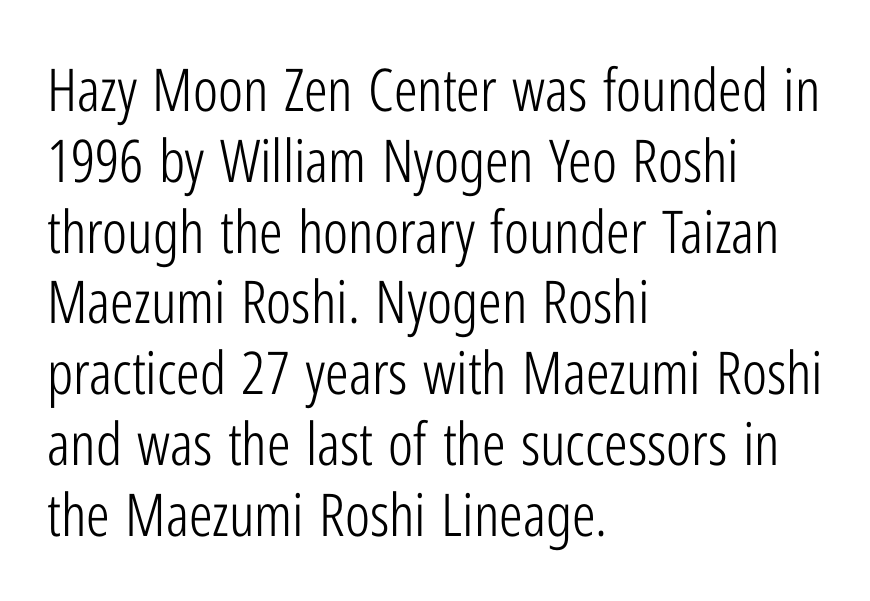
The image shows 59 px light, condensed sans-serif type, upright; set left-aligned, line spacing 1.2x, normal letter spacing, not underlined; low stroke contrast and a medium x-height.
